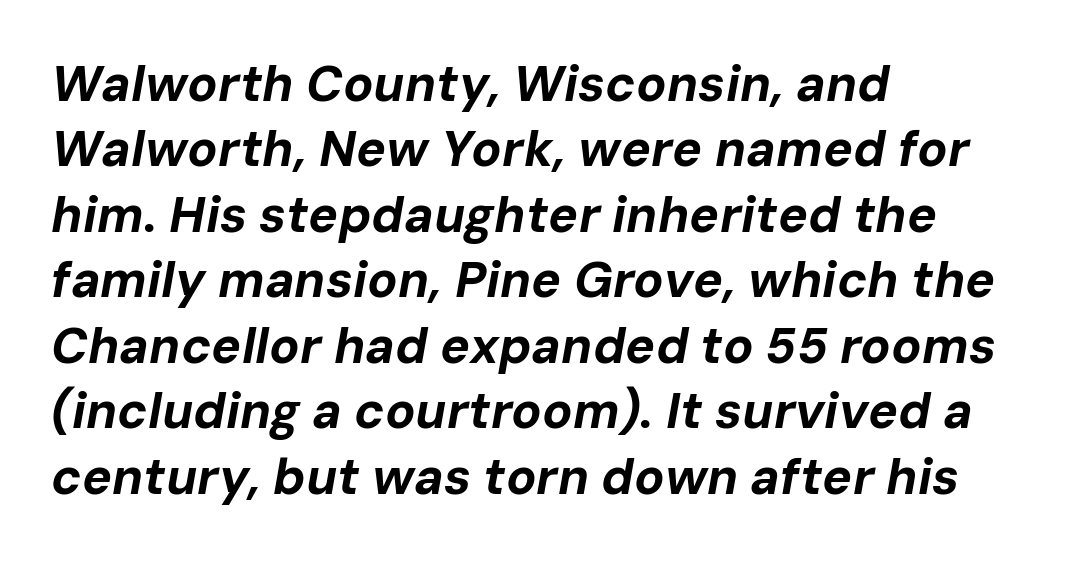
The text block is weighted toward the left margin, trailing off unevenly rightward. Standard letterfit; no display-style spreading of the glyphs. Typesetter's note: full bold, strokes at maximum text heaviness. A typesetter would mark this as italic. The glyphs are unaccompanied by any horizontal stroke below them.
